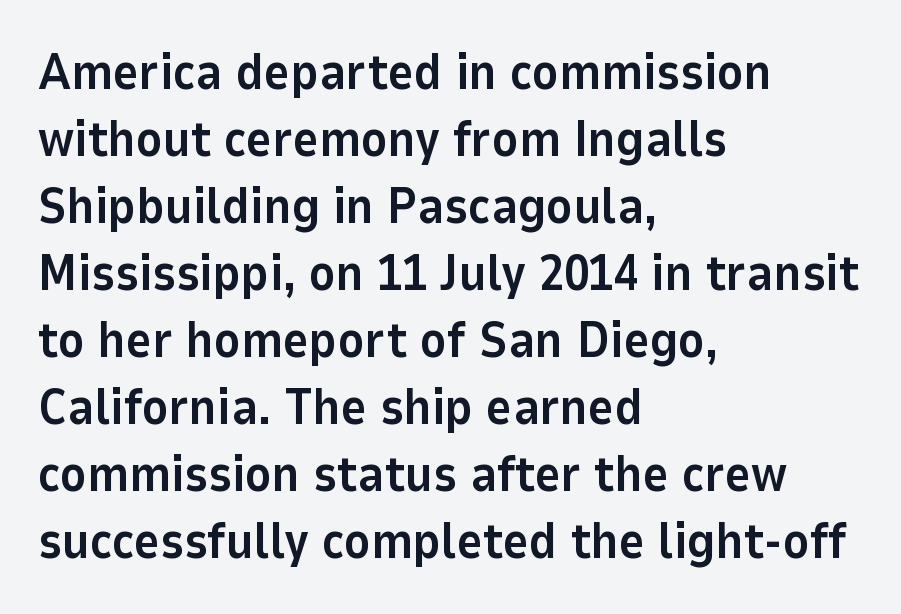
Character widths vary here, with narrow letters taking less room than wide ones. Left-aligned paragraph, ragged on the right. The type is set solid horizontally, with unmodified tracking. Each row of text sits above clean, open space.
